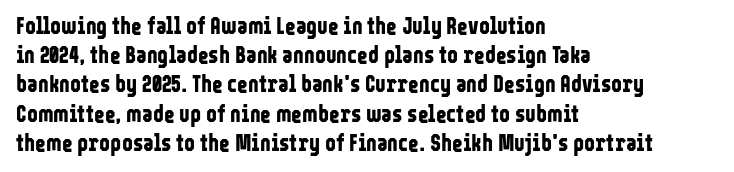
The image shows 23 px bold type, upright; set left-aligned, normal line spacing (1.27x), normal letter spacing, not underlined.
